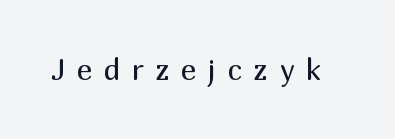
This sample uses a sans-serif face. Vertical stems look standard width or narrower in stroke. Words float on clear page, feet unadorned. The rendering uses natural spacing where letterforms have individual widths. In terms of letterspacing, this is a distinctly airy, spread setting.
